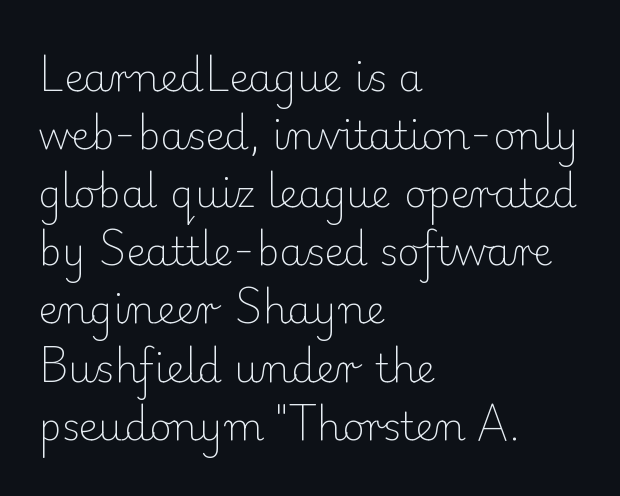
{"serif": "yes", "italic": "no", "bold": "no", "weight": "light", "width": "normal", "stroke_contrast": "low", "x_height": "small", "monospaced": "no", "underline": "no", "align": "left", "line_spacing": "normal", "line_spacing_ratio": 1.49, "letter_spacing": "normal", "letter_spacing_em": 0.0, "glyph_px": 39}
